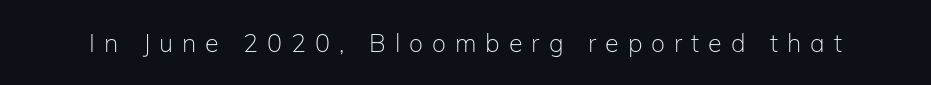
The specimen reads as upright at a glance. Plain, unruled lines of type. Each word looks stretched out because of the extra space between its letters. The typesetting does not lean heavy: it is not bold.
